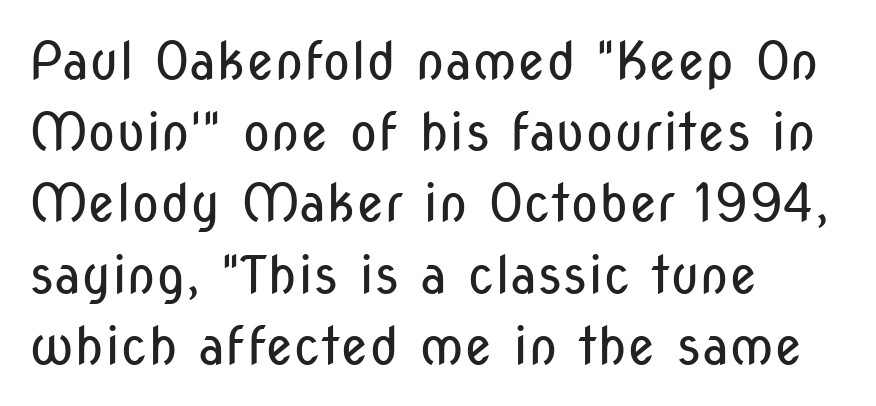
Posture: upright roman. Students, observe: this is what conventionally led text looks like. The weight tops out at a normal text grade. This rendering employs a face without finishing strokes, i.e., a sans-serif. The passage shown is not underscored anywhere.
